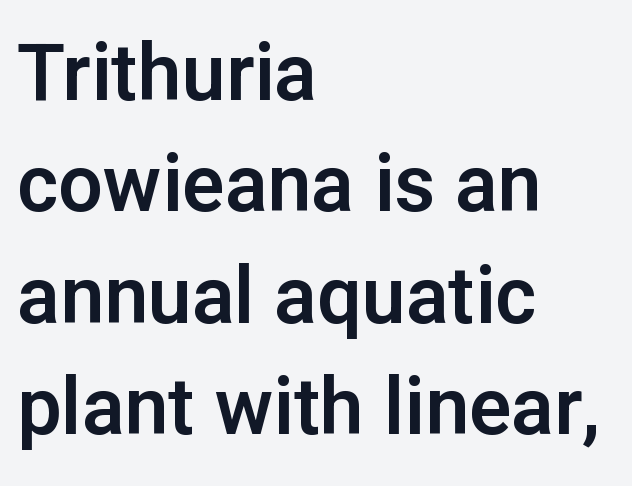
{"serif": "no", "italic": "no", "width": "normal", "stroke_contrast": "low", "x_height": "medium", "monospaced": "no", "underline": "no", "align": "left", "line_spacing": "normal", "line_spacing_ratio": 1.41, "letter_spacing": "normal", "letter_spacing_em": 0.0, "glyph_px": 79}
